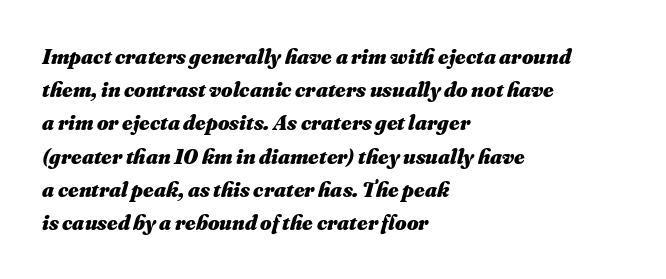
Each glyph is drawn with heavy, bold strokes. Vertically, the passage feels balanced, rows spaced as you'd expect. Does the copy run flush right? No — it runs flush left. Check under the words: just untouched page.
